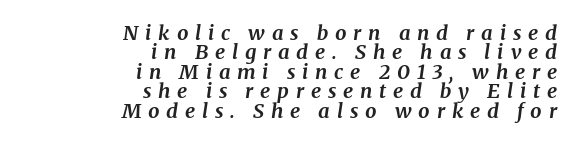
When letters slant like this, we call the style italic. The tracking jumps out immediately: characters are airy and widely separated. Leading is clearly below the norm, producing a dense column. The passage shown is emphatically bold. Has an underline been added? It has not.
